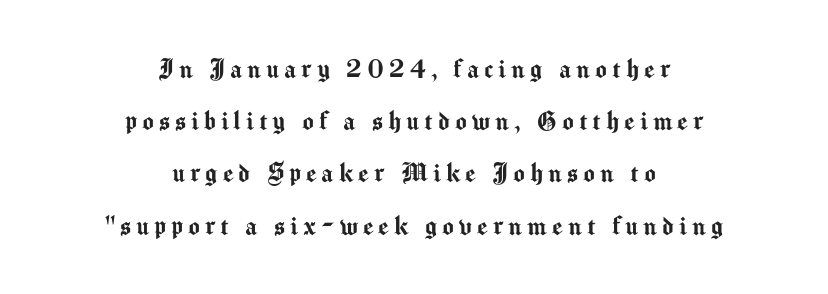
Type style note: lacks serifs. Each letter keeps its own natural width here, so spacing adapts to shape. Rendered with straight, roman letterforms. Underline: absent. Teacher's note: observe the equal gaps on both sides — that is centered alignment.
